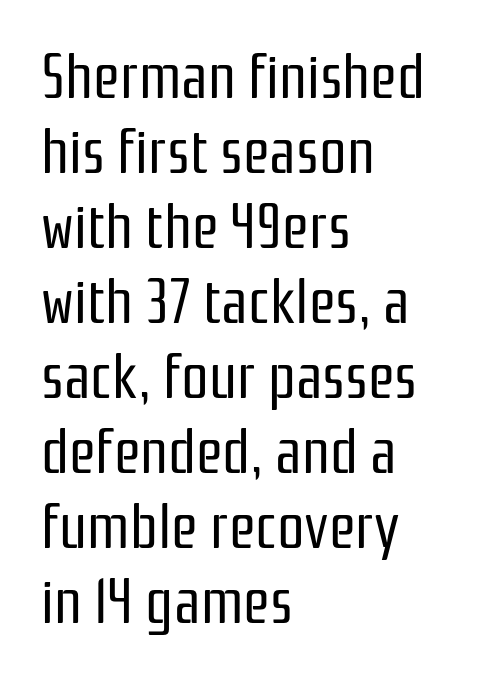
Q: Is the text bold? A: No.
Q: Is the text italic (slanted)? A: No, it is upright.
Q: Is the typeface a serif or a sans-serif typeface? A: Sans-serif.
Q: Is the text underlined? A: No.
Q: How is the paragraph aligned? A: Left-aligned.
Q: Is the spacing between letters normal or unusually wide? A: Normal.
Q: Width (condensed, normal, or wide)? A: Condensed.
Q: Stroke contrast? A: Low.
Q: x-height? A: Medium.
Q: Monospaced? A: No.
